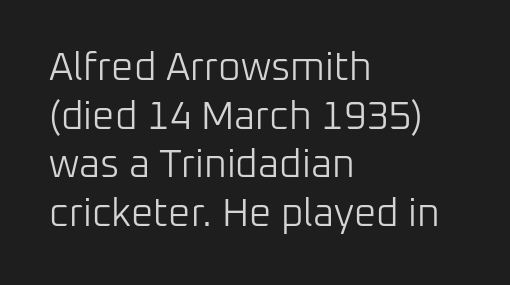
{"serif": "no", "italic": "no", "bold": "no", "weight": "light", "width": "normal", "stroke_contrast": "low", "x_height": "medium", "monospaced": "no", "underline": "no", "align": "left", "line_spacing": "normal", "line_spacing_ratio": 1.25, "letter_spacing": "normal", "letter_spacing_em": 0.0, "glyph_px": 39}
